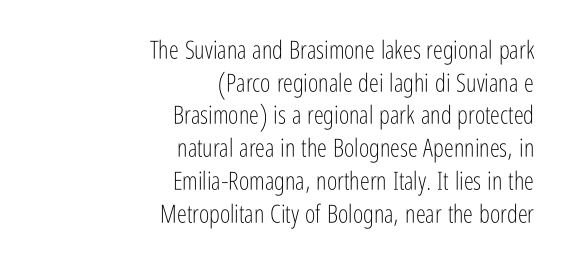
{"italic": "no", "bold": "no", "underline": "no", "align": "right", "line_spacing": "normal", "line_spacing_ratio": 1.31, "letter_spacing": "normal", "letter_spacing_em": 0.0, "glyph_px": 25}
